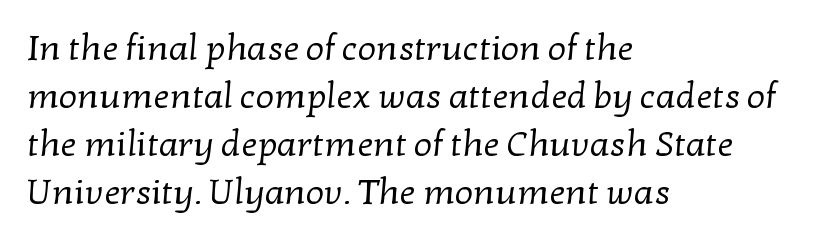
If you measured baseline to baseline, you'd find a middling distance. Counters stay open thanks to moderate or lighter strokes. Look at the bottom of the vertical strokes: they flare into serifs here. This rendering features lettering with no underline. Here the glyphs are tracked normally, forming tight word shapes.
